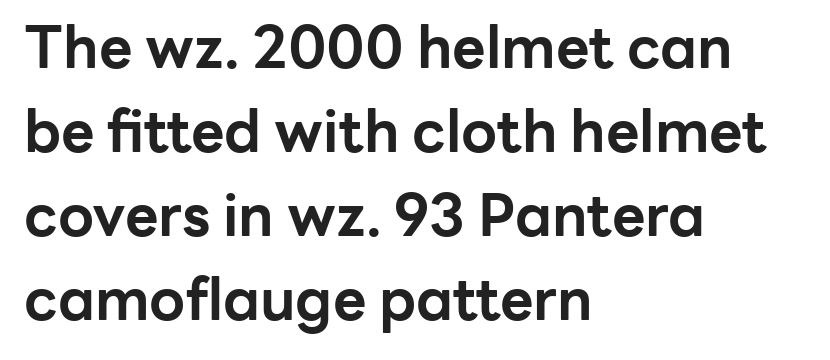
{"serif": "no", "italic": "no", "bold": "yes", "weight": "bold", "width": "normal", "stroke_contrast": "low", "x_height": "medium", "monospaced": "no", "underline": "no", "align": "left", "line_spacing": "normal", "line_spacing_ratio": 1.45, "letter_spacing": "normal", "letter_spacing_em": 0.0, "glyph_px": 58}
